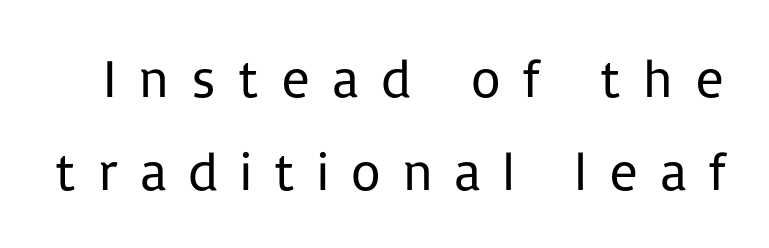
The image shows 54 px regular-weight sans-serif type, upright; set line spacing 1.72x, unusually wide letter spacing (+0.38 em), not underlined; low stroke contrast and a medium x-height.
